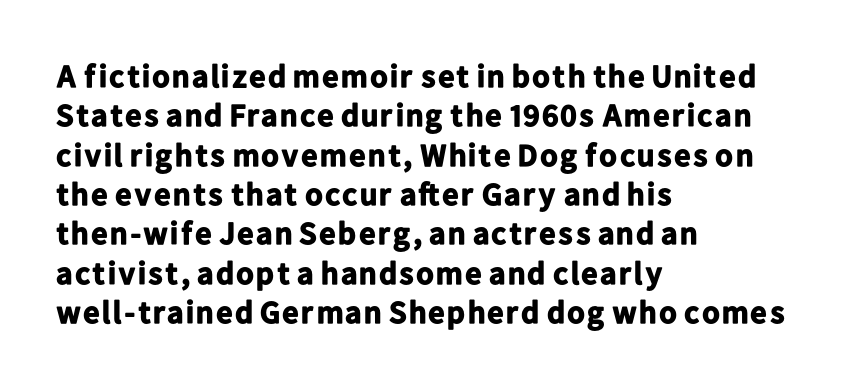
The image shows 32 px bold sans-serif type, upright; set left-aligned, line spacing 1.23x, normal letter spacing, not underlined; low stroke contrast and a medium x-height.
